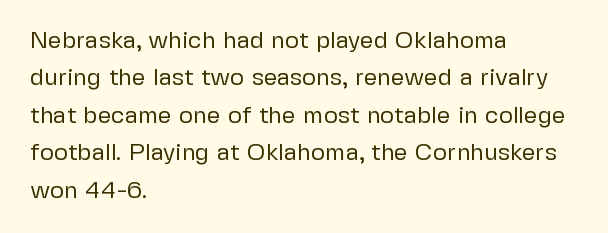
Q: Is the text bold? A: No.
Q: Is the text italic (slanted)? A: No, it is upright.
Q: Is the text underlined? A: No.
Q: How is the paragraph aligned? A: Left-aligned.
Q: Is the spacing between letters normal or unusually wide? A: Normal.
Q: Is the spacing between lines tight, normal or loose? A: Normal.
